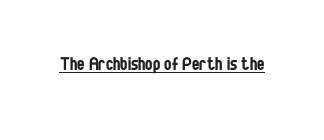
{"italic": "no", "bold": "no", "underline": "yes", "letter_spacing": "normal", "letter_spacing_em": 0.0, "glyph_px": 22}
